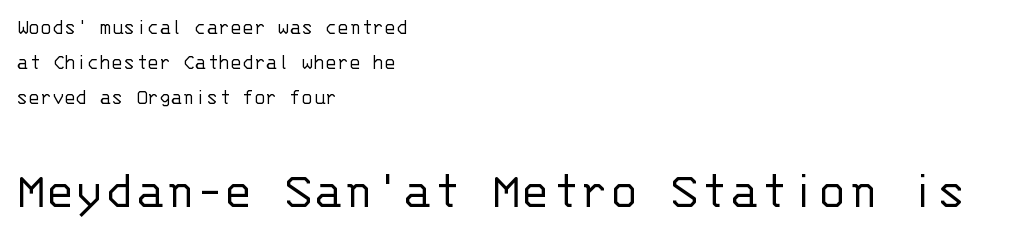
It's the straight-up-and-down kind of type. This sample has the even, mechanical cadence of fixed-width lettering. Here the second block reads like a headline and the first like body copy. In CSS terms this would be text-align: left. The lines sit at an ordinary, default distance from one another. The glyphs are unaccompanied by any horizontal stroke below them.
